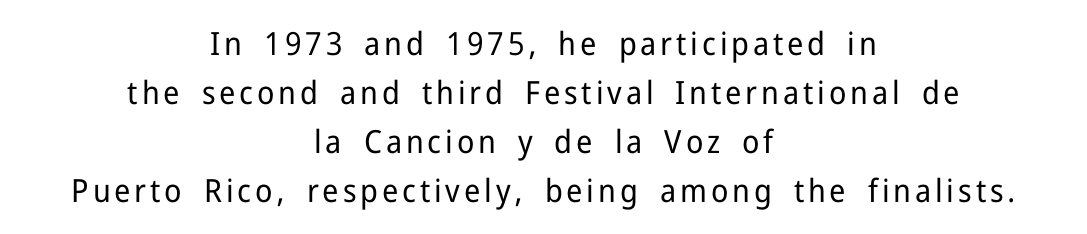
{"serif": "no", "italic": "no", "bold": "no", "weight": "regular", "width": "normal", "stroke_contrast": "low", "x_height": "medium", "monospaced": "no", "underline": "no", "align": "center", "line_spacing": "normal", "line_spacing_ratio": 1.53, "glyph_px": 32}
